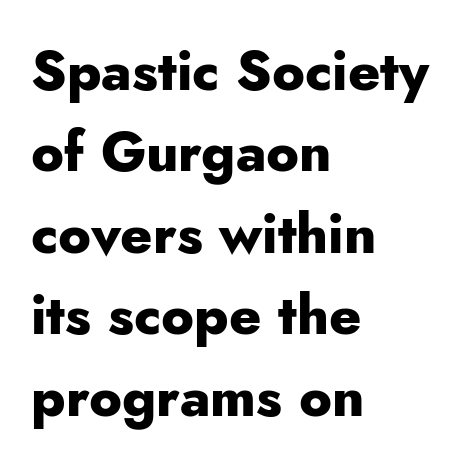
Q: Is the text bold? A: Yes.
Q: Is the text italic (slanted)? A: No, it is upright.
Q: Is the typeface a serif or a sans-serif typeface? A: Sans-serif.
Q: Is the text underlined? A: No.
Q: How is the paragraph aligned? A: Left-aligned.
Q: Is the spacing between letters normal or unusually wide? A: Normal.
Q: Is the spacing between lines tight, normal or loose? A: Normal.
Q: Width (condensed, normal, or wide)? A: Normal.
Q: Stroke contrast? A: Low.
Q: x-height? A: Small.
Q: Monospaced? A: No.
